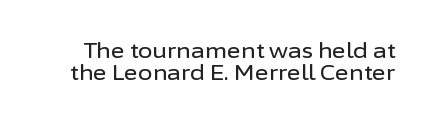
Characters remain perfectly vertical along every line. The space beneath each line is pristine and unruled. What stands out about the letter spacing? Nothing — it is the standard amount. Compared with typical paragraphs, the rows here are closer together.
